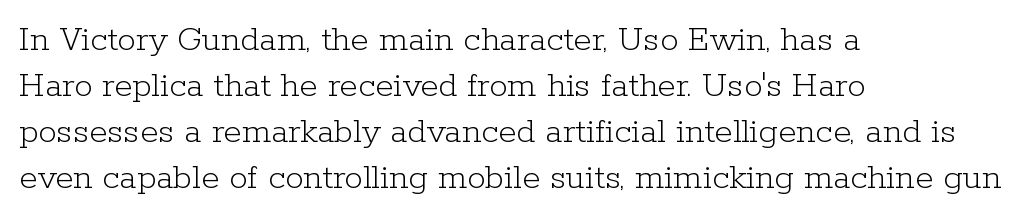
Q: Is the text bold? A: No.
Q: Is the text italic (slanted)? A: No, it is upright.
Q: Is the typeface a serif or a sans-serif typeface? A: Serif.
Q: Is the text underlined? A: No.
Q: How is the paragraph aligned? A: Left-aligned.
Q: Is the spacing between letters normal or unusually wide? A: Normal.
Q: Width (condensed, normal, or wide)? A: Normal.
Q: Stroke contrast? A: Low.
Q: x-height? A: Medium.
Q: Monospaced? A: No.
